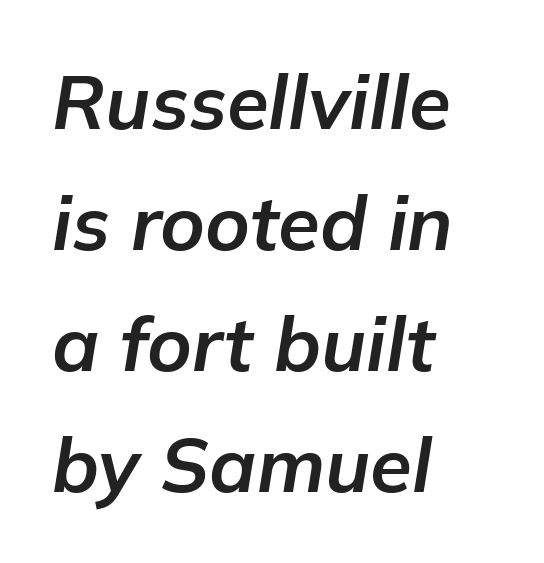
Q: Is the text bold? A: Yes.
Q: Is the text italic (slanted)? A: Yes, it leans right by about 9 degrees.
Q: Is the text underlined? A: No.
Q: How is the paragraph aligned? A: Left-aligned.
Q: Is the spacing between letters normal or unusually wide? A: Normal.
Q: Is the spacing between lines tight, normal or loose? A: Normal.
Q: Width (condensed, normal, or wide)? A: Normal.
Q: Stroke contrast? A: Low.
Q: x-height? A: Medium.
Q: Monospaced? A: No.
